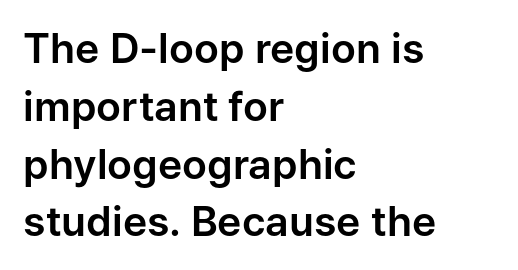
The image shows 41 px sans-serif type, upright; set left-aligned, normal line spacing (1.41x), normal letter spacing, not underlined; low stroke contrast and a medium x-height.
